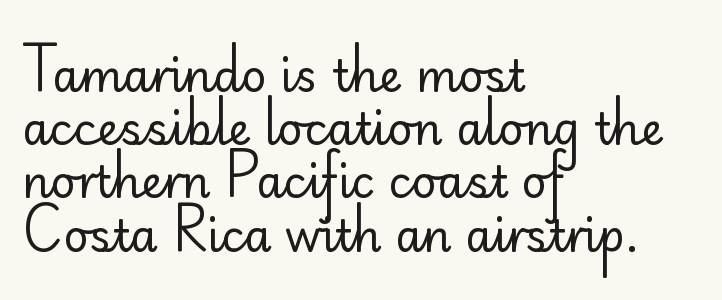
Q: Is the text bold? A: No.
Q: Is the text italic (slanted)? A: No, it is upright.
Q: Is the typeface a serif or a sans-serif typeface? A: Sans-serif.
Q: Is the text underlined? A: No.
Q: How is the paragraph aligned? A: Left-aligned.
Q: Is the spacing between letters normal or unusually wide? A: Normal.
Q: Width (condensed, normal, or wide)? A: Normal.
Q: Stroke contrast? A: Low.
Q: x-height? A: Small.
Q: Monospaced? A: No.
